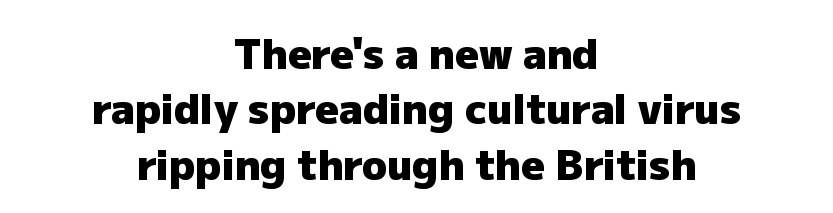
Q: Is the text bold? A: Yes.
Q: Is the text italic (slanted)? A: No, it is upright.
Q: Is the typeface a serif or a sans-serif typeface? A: Sans-serif.
Q: Is the text underlined? A: No.
Q: How is the paragraph aligned? A: Centered.
Q: Is the spacing between letters normal or unusually wide? A: Normal.
Q: Is the spacing between lines tight, normal or loose? A: Normal.
Q: Width (condensed, normal, or wide)? A: Normal.
Q: Stroke contrast? A: Low.
Q: x-height? A: Medium.
Q: Monospaced? A: No.
